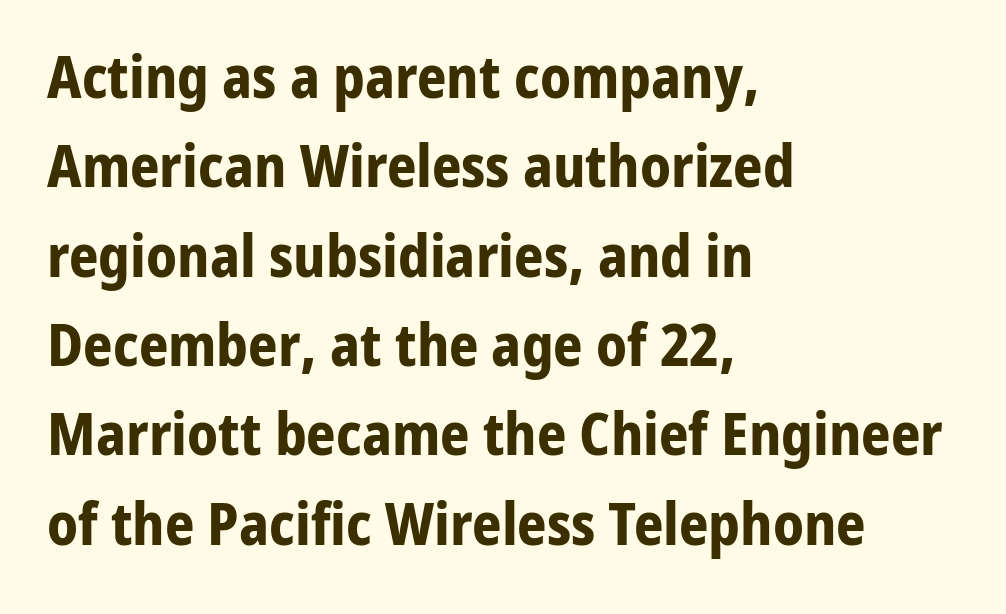
{"serif": "no", "italic": "no", "bold": "yes", "weight": "bold", "width": "normal", "stroke_contrast": "low", "x_height": "medium", "monospaced": "no", "underline": "no", "align": "left", "line_spacing": "normal", "line_spacing_ratio": 1.54, "letter_spacing": "normal", "letter_spacing_em": 0.0, "glyph_px": 58}
